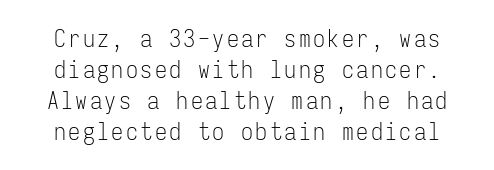
Q: Is the text bold? A: No.
Q: Is the text italic (slanted)? A: No, it is upright.
Q: Is the text underlined? A: No.
Q: Is the spacing between lines tight, normal or loose? A: Normal.
